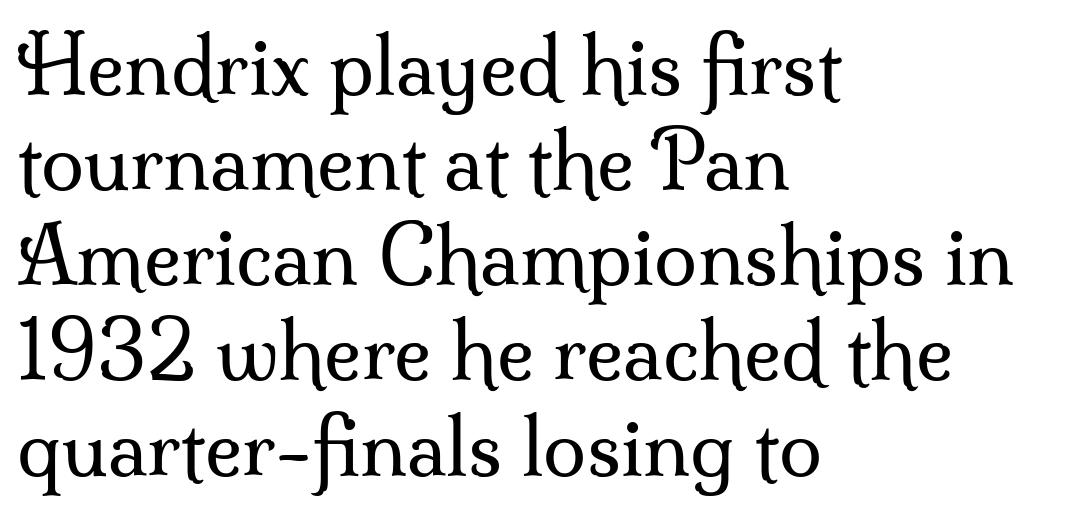
The compositor pushed each line to the left boundary. Weight class: somewhere from thin through regular. What stands out about the letter spacing? Nothing — it is the standard amount. It's the straight-up-and-down kind of type. Does the type have serifs? Yes, each stem ends in a small foot.
